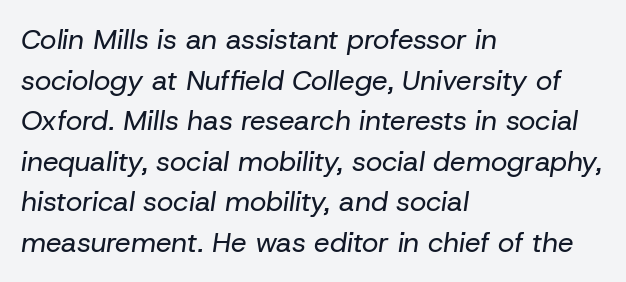
No chunkiness to these letters — they're not bold. Does the leading feel generous? No, just average. Proportional: the letters do not fall into vertical columns. The paragraph shown leans on its left margin. Descenders are the only things crossing below the line. Compared with typical body copy, the letter spacing here is the same.
